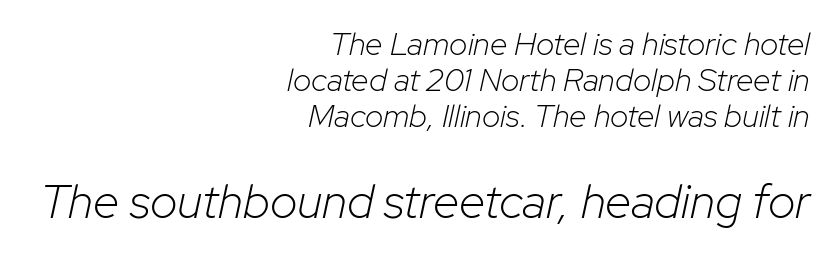
The image shows 48 px light type, italic (leaning right); set right-aligned, tight line spacing (1.13x), normal letter spacing, not underlined; the second (bottom) block is 1.5x larger; low stroke contrast and a medium x-height.
